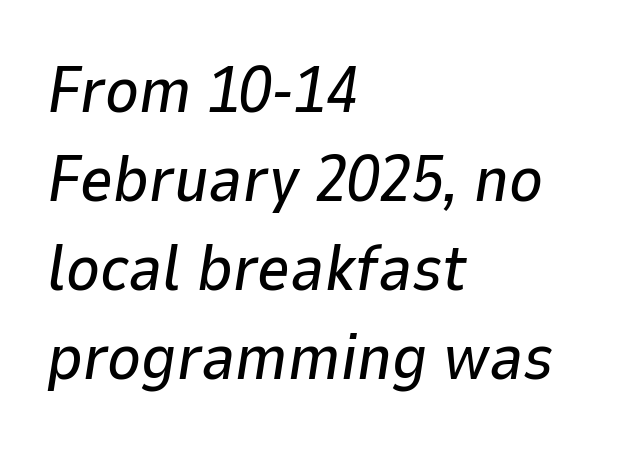
{"italic": "yes", "lean": "right", "slant_degrees": 9, "width": "normal", "stroke_contrast": "low", "x_height": "medium", "monospaced": "no", "underline": "no", "align": "left", "line_spacing": "normal", "line_spacing_ratio": 1.39, "letter_spacing": "normal", "letter_spacing_em": 0.0, "glyph_px": 64}
